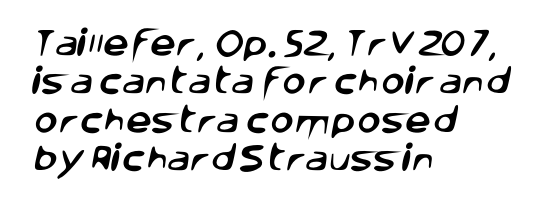
The rendering keeps characters at their native spacing. The letters advance in unequal steps, a hallmark of proportional type. Is the block centered? No — it sits flush against the left margin. A sans-serif font was chosen for this passage. Horizontal bands of white between lines are of average thickness.
